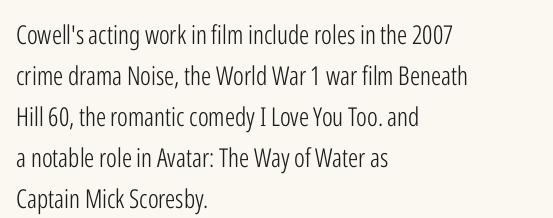
{"italic": "no", "bold": "no", "underline": "no", "align": "left", "line_spacing": "normal", "line_spacing_ratio": 1.58, "letter_spacing": "normal", "letter_spacing_em": 0.0, "glyph_px": 26}
